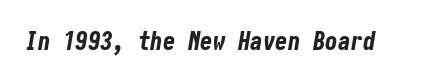
The image shows 25 px bold type, italic (leaning right); set normal letter spacing, not underlined.
